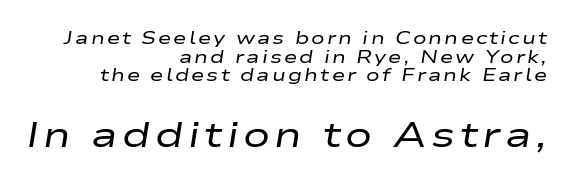
The face used here appears at its bigger size in the lower chunk. The specimen reads as italic at a glance. This is not heavy type; no bold has been used. Do the characters align in a grid? No, the font is proportional. Beneath every word, the page is bare. Whoever set this chose condensed vertical rhythm over breathing room.
